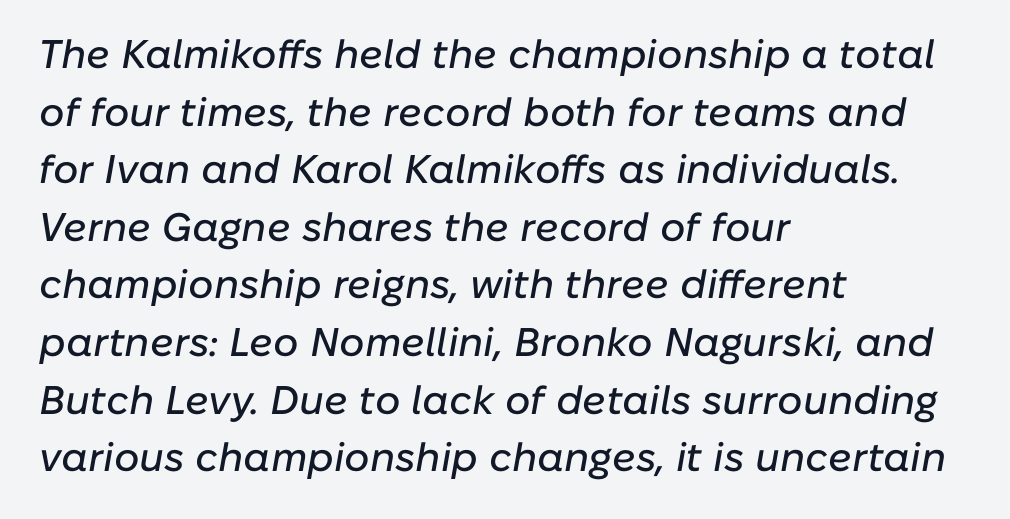
The image shows 40 px text type, italic (leaning right); set left-aligned, normal line spacing (1.44x), normal letter spacing, not underlined; low stroke contrast and a medium x-height.
